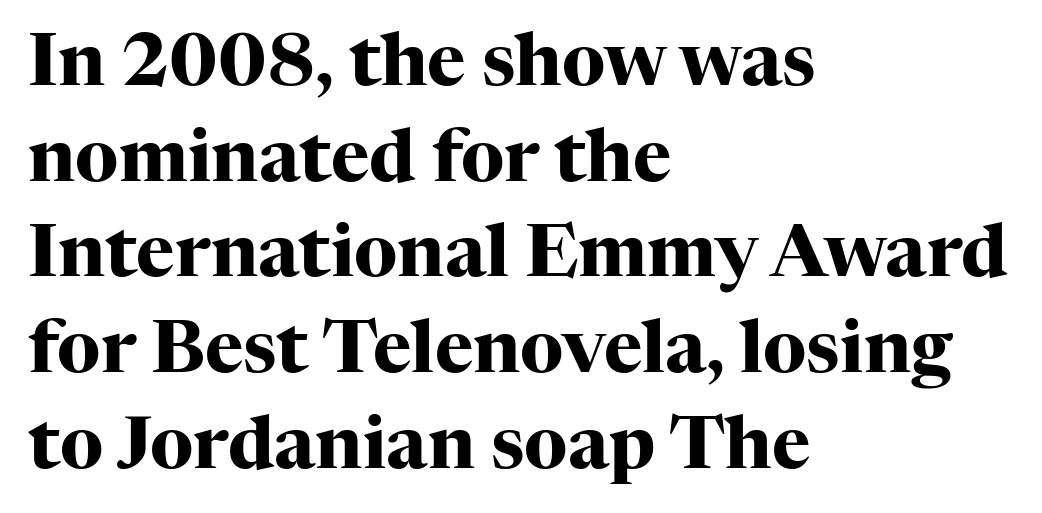
There is no visible air inserted between adjacent glyphs. You can tell from the footed stems that serif type was used. No word sits above an underline. Looks like regular typesetting: each glyph gets only the width it needs.
